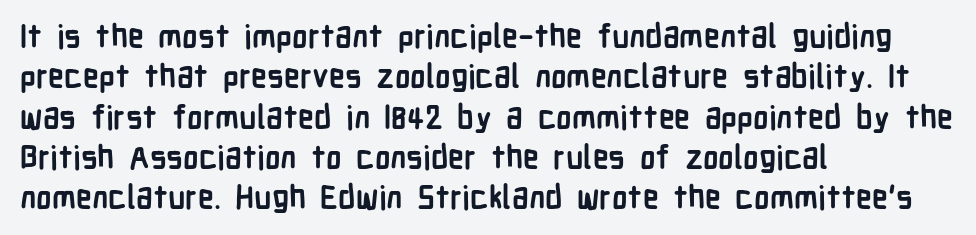
Q: Is the text bold? A: Yes.
Q: Is the text italic (slanted)? A: No, it is upright.
Q: Is the typeface a serif or a sans-serif typeface? A: Sans-serif.
Q: Is the text underlined? A: No.
Q: How is the paragraph aligned? A: Left-aligned.
Q: Is the spacing between letters normal or unusually wide? A: Normal.
Q: Is the spacing between lines tight, normal or loose? A: Normal.
Q: Width (condensed, normal, or wide)? A: Condensed.
Q: Stroke contrast? A: Low.
Q: x-height? A: Medium.
Q: Monospaced? A: No.
